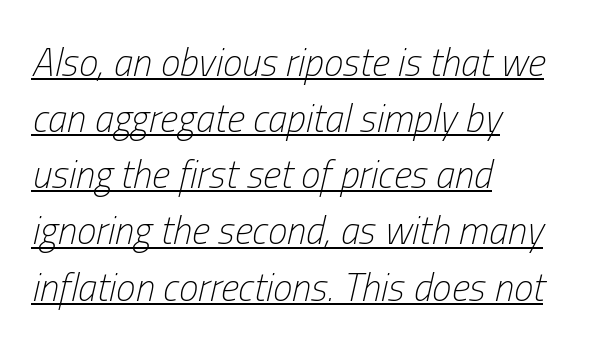
{"italic": "yes", "lean": "right", "slant_degrees": 13, "bold": "no", "weight": "light", "width": "condensed", "stroke_contrast": "low", "x_height": "medium", "monospaced": "no", "underline": "yes", "align": "left", "line_spacing": "normal", "line_spacing_ratio": 1.44, "letter_spacing": "normal", "letter_spacing_em": 0.0, "glyph_px": 39}
